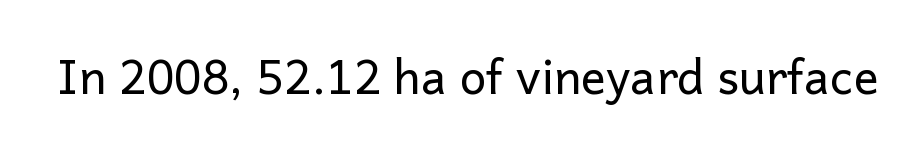
{"serif": "no", "italic": "no", "bold": "no", "weight": "regular", "width": "normal", "stroke_contrast": "low", "x_height": "medium", "monospaced": "no", "underline": "no", "letter_spacing": "normal", "letter_spacing_em": 0.0, "glyph_px": 47}
